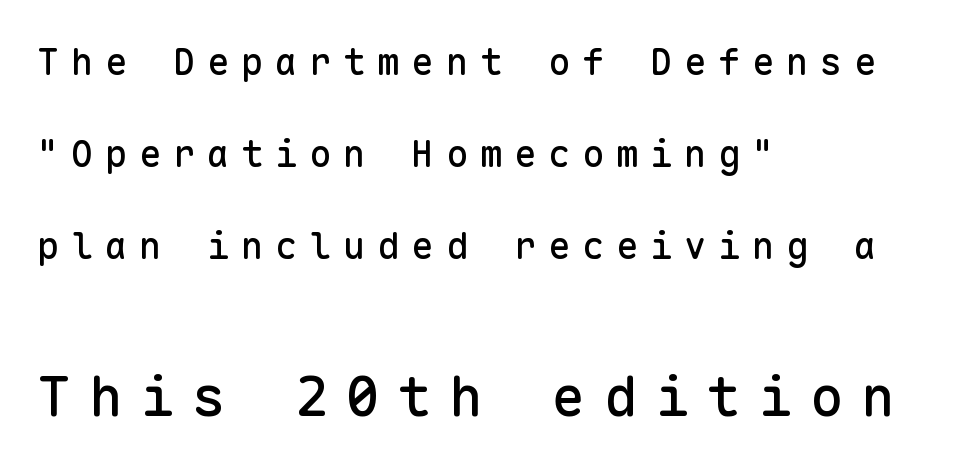
The image shows 56 px sans-serif type, upright, monospaced; set left-aligned, loose line spacing (2.49x), unusually wide letter spacing (+0.32 em), not underlined; the second (bottom) block is 1.51x larger; low stroke contrast and a medium x-height.
